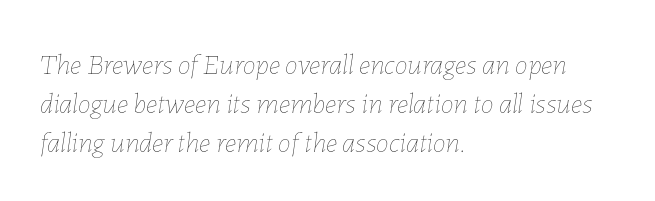
{"italic": "yes", "lean": "right", "slant_degrees": 7, "bold": "no", "weight": "thin", "width": "normal", "stroke_contrast": "low", "x_height": "medium", "monospaced": "no", "underline": "no", "align": "left", "line_spacing": "normal", "line_spacing_ratio": 1.34, "letter_spacing": "normal", "letter_spacing_em": 0.0, "glyph_px": 29}
